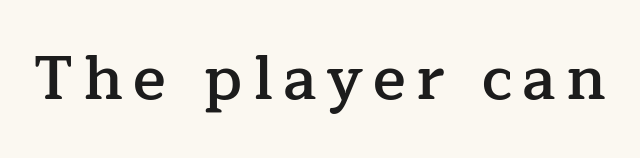
Descenders hang freely into open space. Font category for this specimen: serif. Spacing verdict: proportional, widths tailored to each character. Italic? Not at all — the glyphs are vertical. A fair bit of extra ink — the face is semibold, not bold.
